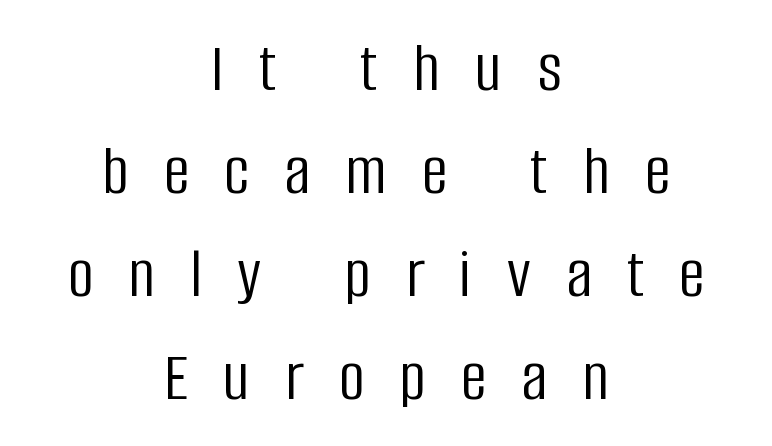
The image shows 72 px light, condensed sans-serif type, upright; set centered, normal line spacing (1.43x), unusually wide letter spacing (+0.49 em), not underlined; low stroke contrast and a large x-height.
